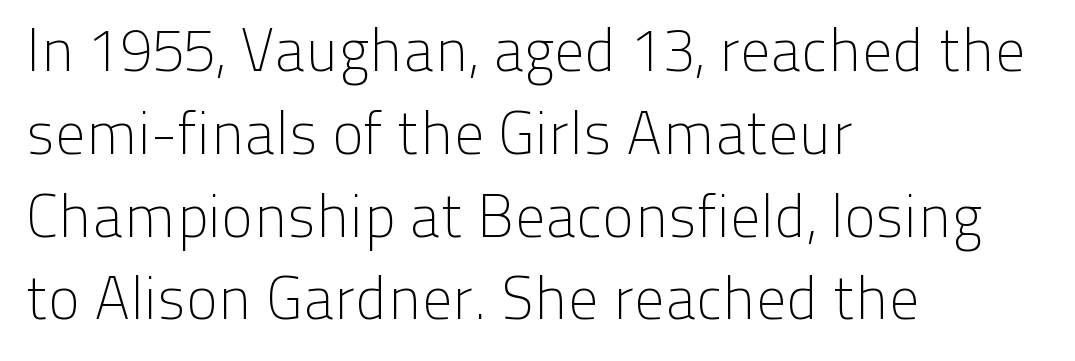
{"serif": "no", "italic": "no", "bold": "no", "weight": "light", "width": "normal", "stroke_contrast": "low", "x_height": "medium", "monospaced": "no", "underline": "no", "align": "left", "line_spacing": "normal", "line_spacing_ratio": 1.38, "letter_spacing": "normal", "letter_spacing_em": 0.0, "glyph_px": 60}
